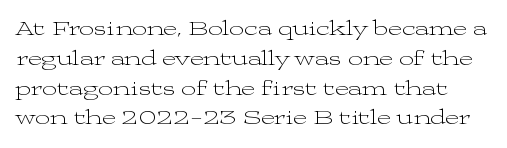
Line spacing here is normal. You can tell it's not italic because the verticals are truly vertical. The space beneath each line is pristine and unruled. Default kerning and tracking; the words read as compact shapes.
